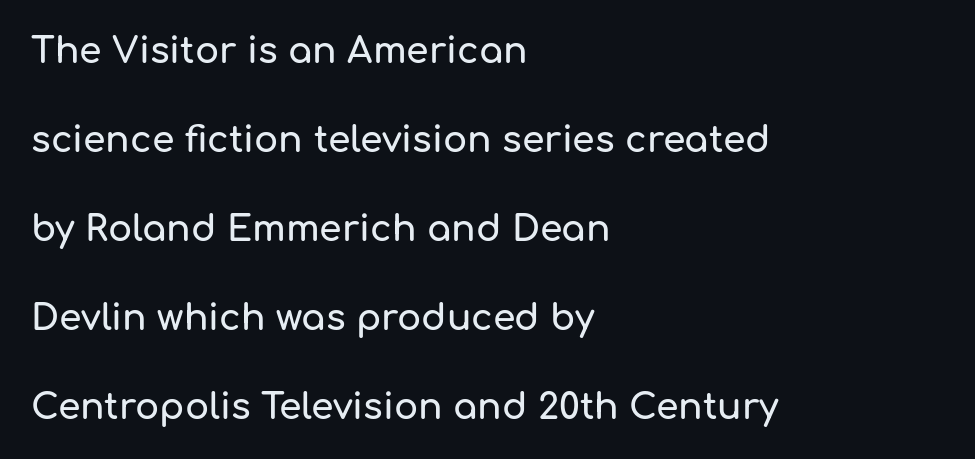
The image shows 36 px sans-serif type, upright; set left-aligned, loose line spacing (2.47x), normal letter spacing, not underlined; low stroke contrast and a medium x-height.
